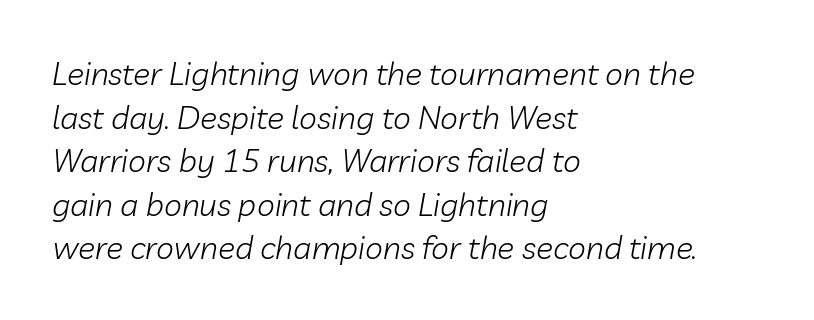
The image shows 32 px light type, italic (leaning right); set left-aligned, normal line spacing (1.36x), normal letter spacing, not underlined; low stroke contrast and a medium x-height.
